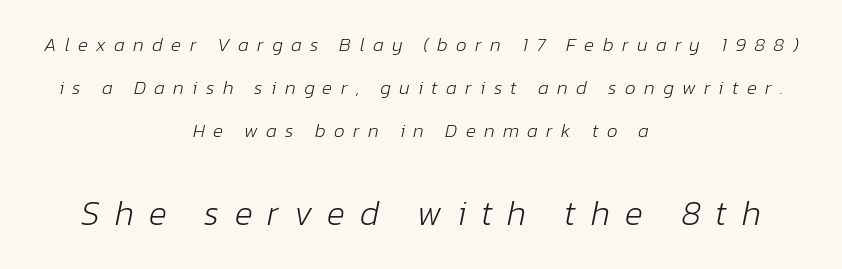
The image shows 34 px light type, italic (leaning right); set centered, loose line spacing (2.27x), unusually wide letter spacing (+0.44 em), not underlined; the second (bottom) block is 1.79x larger; low stroke contrast and a medium x-height.
